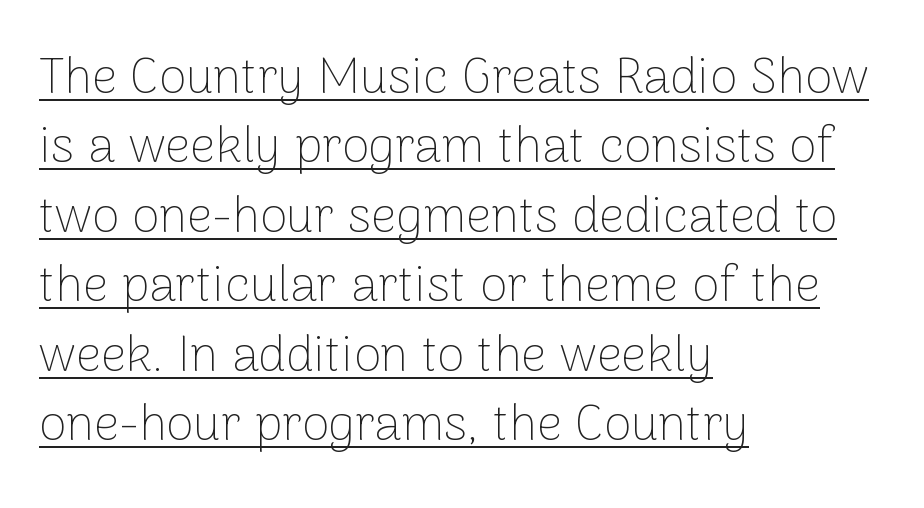
{"serif": "no", "italic": "no", "bold": "no", "weight": "thin", "width": "normal", "stroke_contrast": "low", "x_height": "medium", "monospaced": "no", "underline": "yes", "align": "left", "line_spacing": "normal", "line_spacing_ratio": 1.39, "letter_spacing": "normal", "letter_spacing_em": 0.0, "glyph_px": 50}
